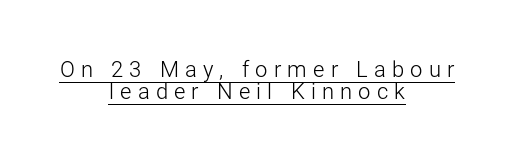
The image shows 22 px text type, upright; set centered, tight line spacing (0.98x), unusually wide letter spacing (+0.28 em), underlined.
